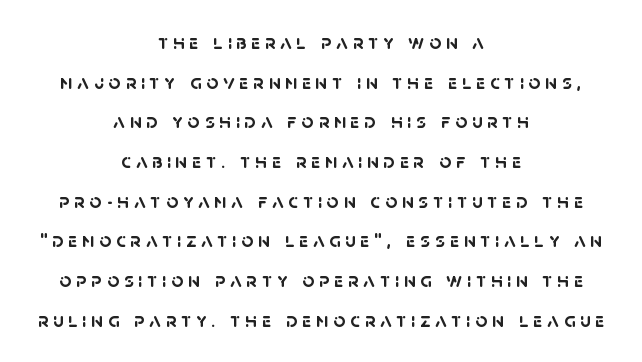
Letter spacing: wide. Clear beneath every line of the passage. Leftover space on each line is divided equally before and after the words. Strokes here are thick enough to call this a true bold.
